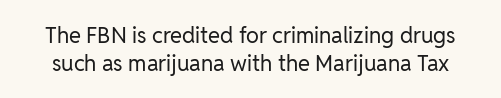
Q: Is the text bold? A: No.
Q: Is the text italic (slanted)? A: No, it is upright.
Q: Is the text underlined? A: No.
Q: Is the spacing between letters normal or unusually wide? A: Normal.
Q: Is the spacing between lines tight, normal or loose? A: Normal.
